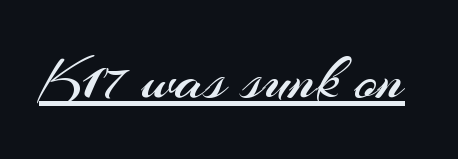
{"serif": "no", "bold": "no", "weight": "regular", "width": "normal", "stroke_contrast": "medium", "x_height": "small", "monospaced": "no", "underline": "yes", "letter_spacing": "normal", "letter_spacing_em": 0.0, "glyph_px": 64}
